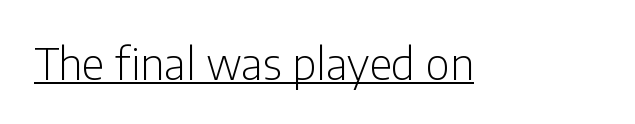
Honestly, the underline is the first thing you notice here. These lines keep a tight, regular rhythm from letter to letter. The cut favours lightness, reaching ordinary text weight at its darkest. What kind of face is this? One without serifs — a sans. Does the lettering tilt? It doesn't — this is upright. Is this a fixed-width face? No — the glyphs have proportional, varying widths.
